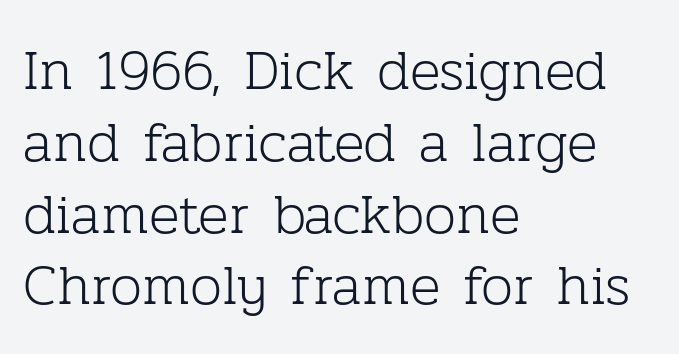
The image shows 57 px light serif type, upright; set left-aligned, normal line spacing (1.26x), normal letter spacing, not underlined; low stroke contrast and a medium x-height.
